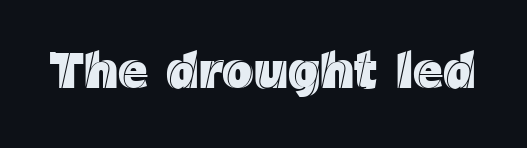
The image shows 52 px text type, upright; set normal letter spacing, not underlined; a medium x-height.
